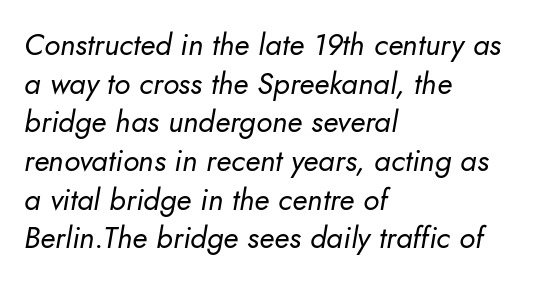
The glyphs are unaccompanied by any horizontal stroke below them. The lines sit at an ordinary, default distance from one another. The face used here is rendered with its standard letterfit. The typesetter chose a ragged-right arrangement here. The face looks like a standard text weight, possibly lighter. Is the type slanted? Yes — the strokes lean at a clear angle.
